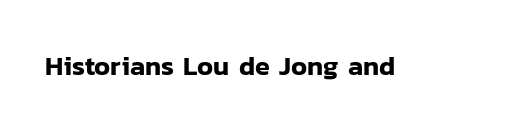
The image shows 27 px text type, upright; set normal letter spacing, not underlined.
